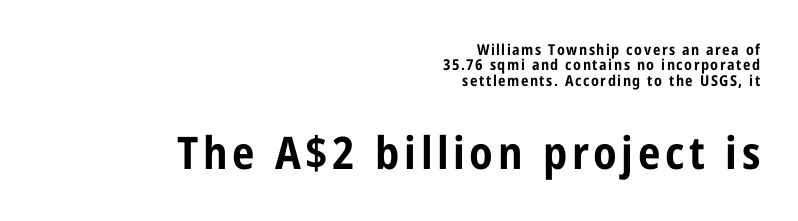
{"serif": "no", "italic": "no", "bold": "yes", "weight": "bold", "width": "condensed", "stroke_contrast": "low", "x_height": "medium", "monospaced": "no", "underline": "no", "align": "right", "line_spacing": "tight", "line_spacing_ratio": 1.02, "larger_block": "second", "size_ratio": 3.0, "glyph_px": 45}
